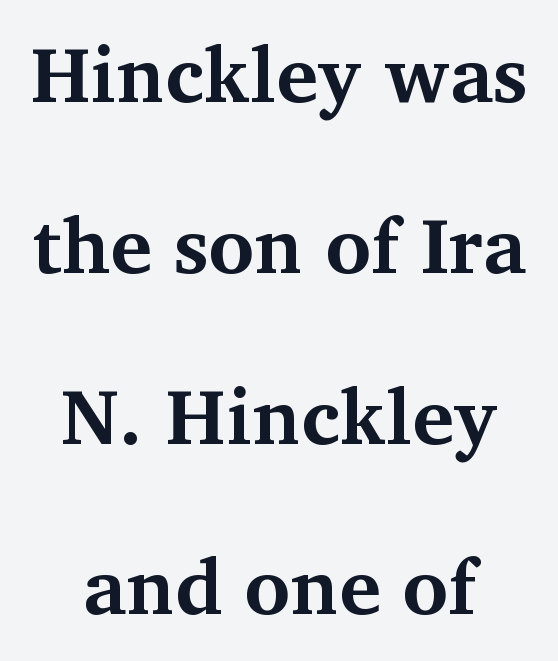
The image shows 78 px bold serif type, upright; set centered, loose line spacing (2.19x), normal letter spacing, not underlined; medium stroke contrast and a medium x-height.
